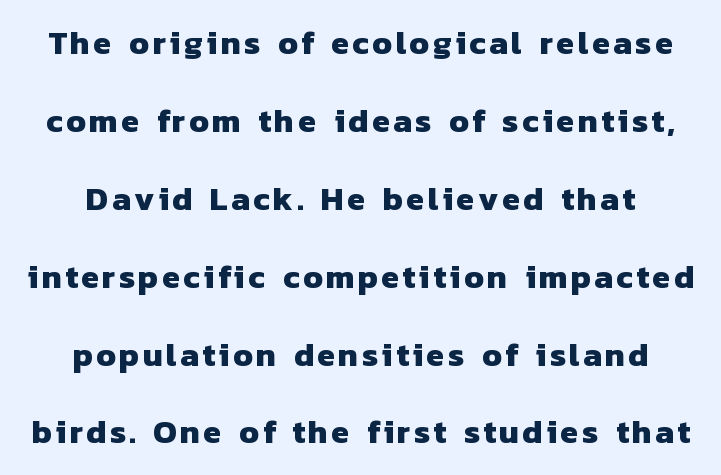
Q: Is the text bold? A: Yes.
Q: Is the typeface a serif or a sans-serif typeface? A: Sans-serif.
Q: Is the text underlined? A: No.
Q: How is the paragraph aligned? A: Centered.
Q: Is the spacing between lines tight, normal or loose? A: Loose.
Q: Width (condensed, normal, or wide)? A: Normal.
Q: Stroke contrast? A: Low.
Q: x-height? A: Medium.
Q: Monospaced? A: No.
